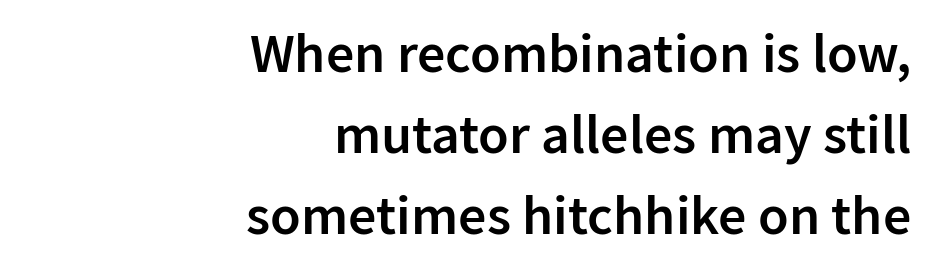
Q: Is the text bold? A: Semi-bold.
Q: Is the text italic (slanted)? A: No, it is upright.
Q: Is the typeface a serif or a sans-serif typeface? A: Sans-serif.
Q: Is the text underlined? A: No.
Q: How is the paragraph aligned? A: Right-aligned.
Q: Is the spacing between letters normal or unusually wide? A: Normal.
Q: Is the spacing between lines tight, normal or loose? A: Normal.
Q: Width (condensed, normal, or wide)? A: Normal.
Q: Stroke contrast? A: Low.
Q: x-height? A: Medium.
Q: Monospaced? A: No.
